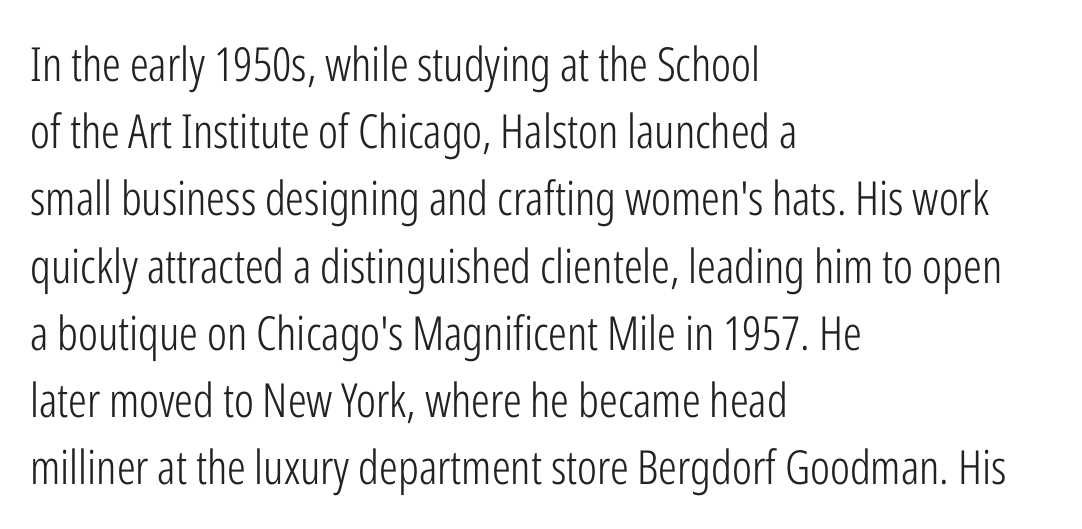
Q: Is the text bold? A: No.
Q: Is the text italic (slanted)? A: No, it is upright.
Q: Is the typeface a serif or a sans-serif typeface? A: Sans-serif.
Q: Is the text underlined? A: No.
Q: How is the paragraph aligned? A: Left-aligned.
Q: Is the spacing between letters normal or unusually wide? A: Normal.
Q: Is the spacing between lines tight, normal or loose? A: Normal.
Q: Width (condensed, normal, or wide)? A: Condensed.
Q: Stroke contrast? A: Low.
Q: x-height? A: Medium.
Q: Monospaced? A: No.
